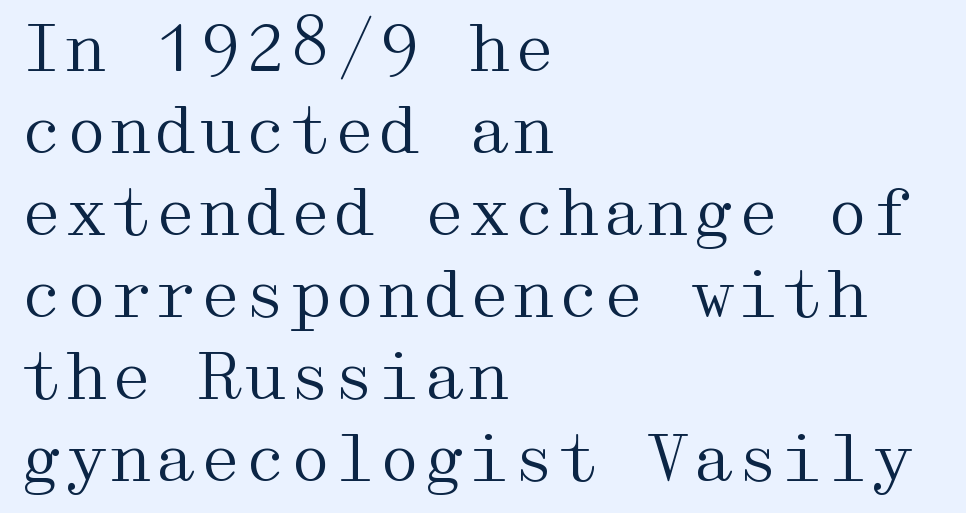
Q: Is the text bold? A: No.
Q: Is the text italic (slanted)? A: No, it is upright.
Q: Is the typeface a serif or a sans-serif typeface? A: Serif.
Q: Is the text underlined? A: No.
Q: How is the paragraph aligned? A: Left-aligned.
Q: Is the spacing between letters normal or unusually wide? A: Normal.
Q: Is the spacing between lines tight, normal or loose? A: Normal.
Q: Width (condensed, normal, or wide)? A: Wide.
Q: Stroke contrast? A: Medium.
Q: x-height? A: Medium.
